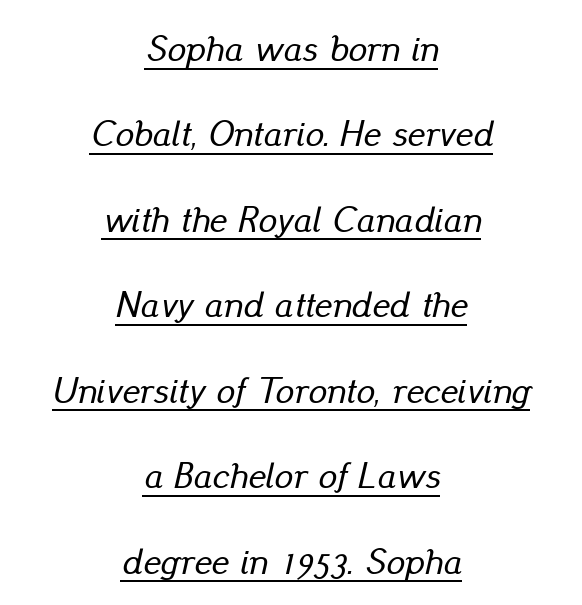
Horizontal alignment here is central, giving a formal, balanced look. The leading is generous, giving the passage an open texture. Nobody touched the tracking dial on this one. The rendering applies a slant to the glyphs. A typesetter would call this proportional, since set widths differ per character. The face used here appears with an underline applied.
